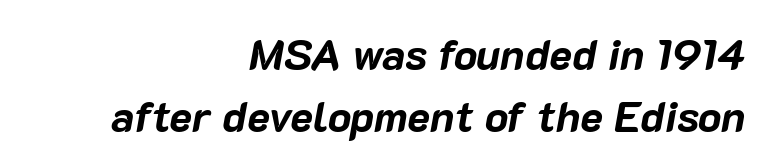
The font is running at its bold setting. Each word holds together tightly as a unit, with standard inter-letter gaps. Words float on clear page, feet unadorned. Proportional: the letters do not fall into vertical columns.
